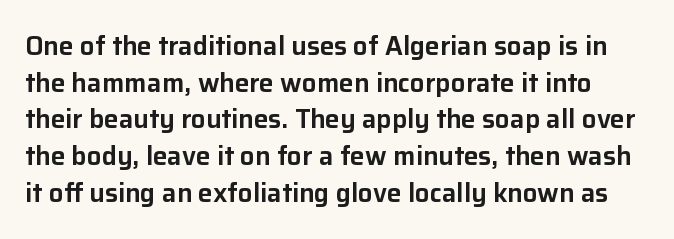
The image shows 26 px text type, upright; set normal line spacing (1.41x), normal letter spacing, not underlined.
